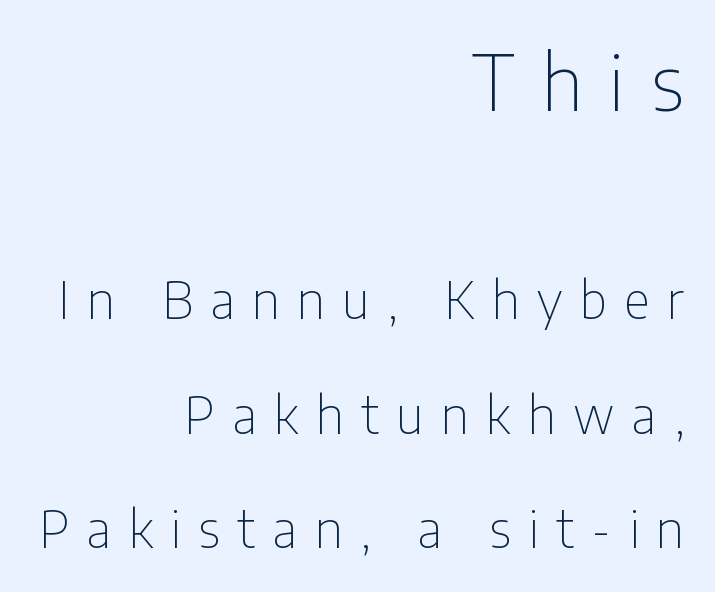
The image shows 77 px thin, condensed sans-serif type, upright; set right-aligned, loose line spacing (2.25x), unusually wide letter spacing (+0.34 em), not underlined; the first (top) block is 1.51x larger; low stroke contrast and a medium x-height.
